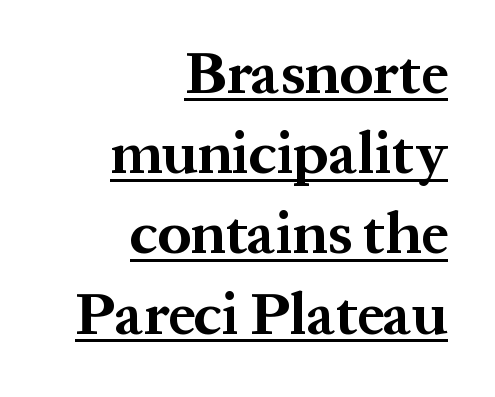
Q: Is the text bold? A: Yes.
Q: Is the text italic (slanted)? A: No, it is upright.
Q: Is the typeface a serif or a sans-serif typeface? A: Serif.
Q: Is the text underlined? A: Yes.
Q: How is the paragraph aligned? A: Right-aligned.
Q: Is the spacing between letters normal or unusually wide? A: Normal.
Q: Is the spacing between lines tight, normal or loose? A: Normal.
Q: Width (condensed, normal, or wide)? A: Normal.
Q: Stroke contrast? A: Medium.
Q: x-height? A: Medium.
Q: Monospaced? A: No.
